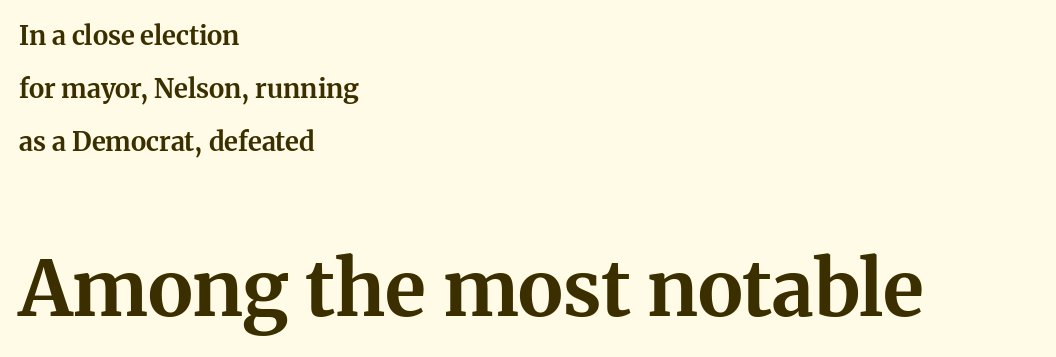
Loosely led — the rows are spread out. The passage shown is typed in a proportional face where columns would drift. These two chunks differ in scale, with the bottom chunk taking the larger measure. Rule under the text: the space is simply empty. A classic flush-left, rag-right setting is used for this passage. These words are printed bold, with thick strokes throughout.
